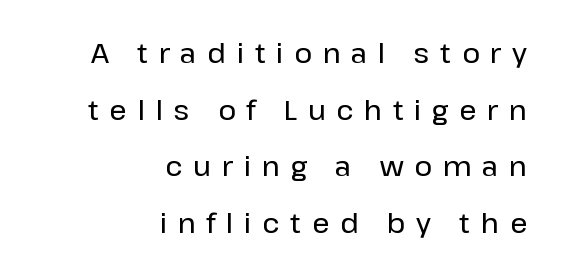
{"italic": "no", "underline": "no", "align": "right", "line_spacing": "loose", "line_spacing_ratio": 2.1, "letter_spacing": "wide", "letter_spacing_em": 0.4, "glyph_px": 27}
